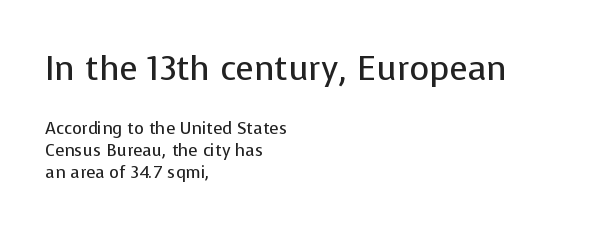
Caption: upper text group enlarged, lower text group reduced. The type sits square on the baseline with zero lean. The glyphs in this specimen are sans serif. Clear beneath every line of the passage. Think of a printed novel: that variable character pitch is what you see here. These lines are set flush left with a ragged right edge.
